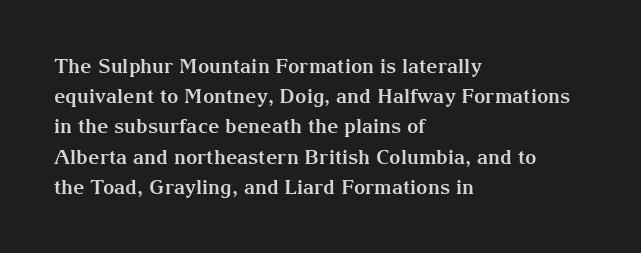
{"italic": "no", "bold": "yes", "underline": "no", "align": "left", "line_spacing": "normal", "line_spacing_ratio": 1.51, "letter_spacing": "normal", "letter_spacing_em": 0.0, "glyph_px": 20}
